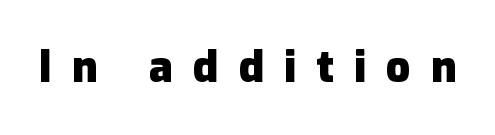
{"serif": "no", "italic": "no", "bold": "yes", "weight": "heavy", "width": "normal", "stroke_contrast": "low", "x_height": "medium", "monospaced": "no", "underline": "no", "letter_spacing": "wide", "letter_spacing_em": 0.47, "glyph_px": 43}
